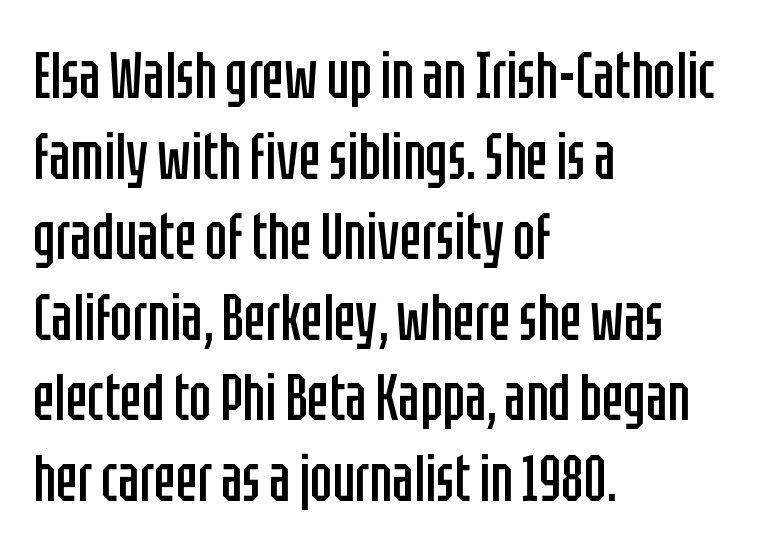
The image shows 65 px regular-weight, condensed sans-serif type, upright; set left-aligned, line spacing 1.24x, normal letter spacing, not underlined; low stroke contrast and a large x-height.
